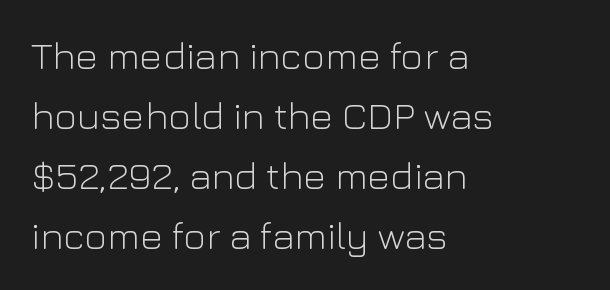
Descender tails drop into unmarked territory. Caption: multi-line text, flush left, ragged right. Quick note: not italic, upright. This sample has the flowing, uneven cadence of proportional lettering. Regular leading.
